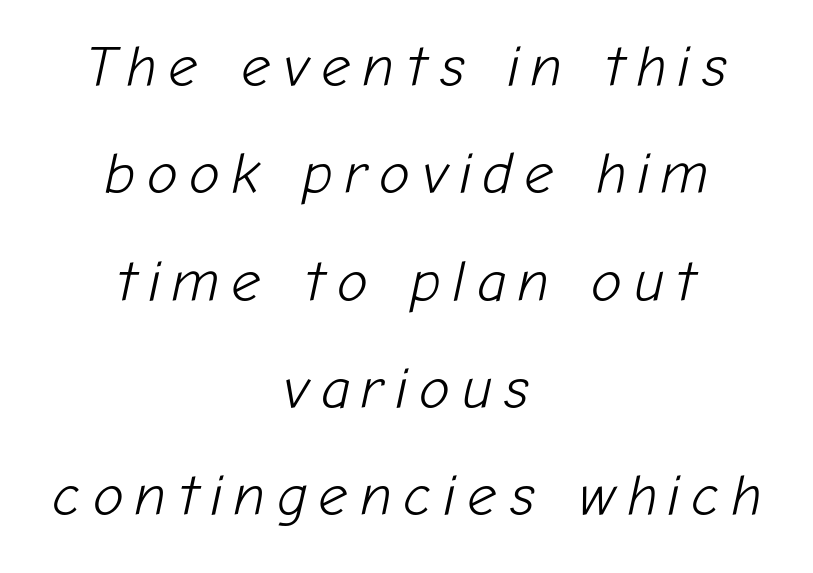
The image shows 58 px light type, italic (leaning right); set centered, line spacing 1.85x, unusually wide letter spacing (+0.2 em), not underlined; low stroke contrast and a medium x-height.
